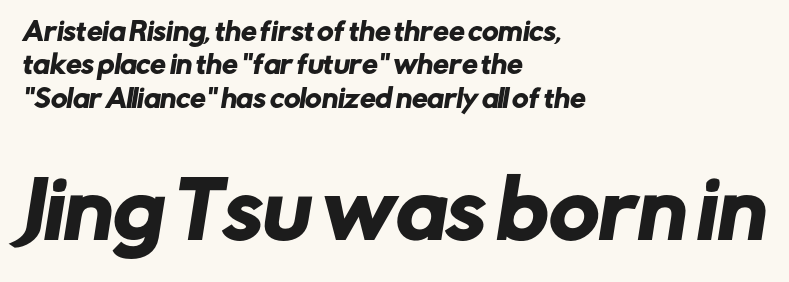
{"serif": "no", "width": "normal", "stroke_contrast": "low", "x_height": "medium", "monospaced": "no", "underline": "no", "align": "left", "line_spacing": "normal", "line_spacing_ratio": 1.34, "letter_spacing": "normal", "letter_spacing_em": 0.0, "larger_block": "second", "size_ratio": 3.04, "glyph_px": 76}
